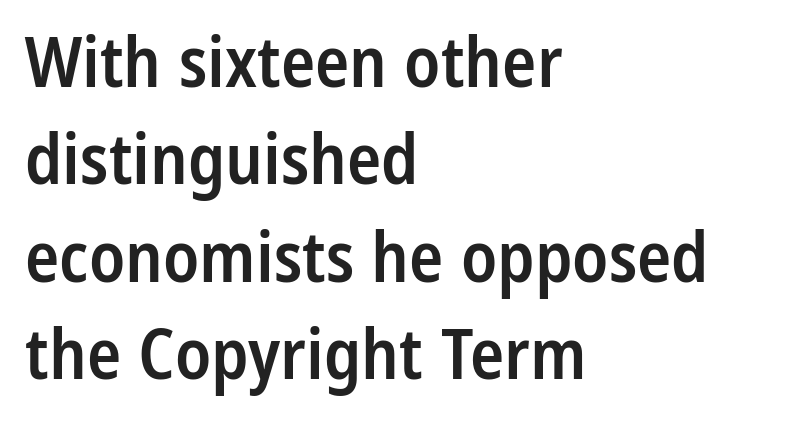
Q: Is the text bold? A: Semi-bold.
Q: Is the text italic (slanted)? A: No, it is upright.
Q: Is the typeface a serif or a sans-serif typeface? A: Sans-serif.
Q: Is the text underlined? A: No.
Q: How is the paragraph aligned? A: Left-aligned.
Q: Is the spacing between letters normal or unusually wide? A: Normal.
Q: Is the spacing between lines tight, normal or loose? A: Normal.
Q: Width (condensed, normal, or wide)? A: Condensed.
Q: Stroke contrast? A: Low.
Q: x-height? A: Medium.
Q: Monospaced? A: No.
